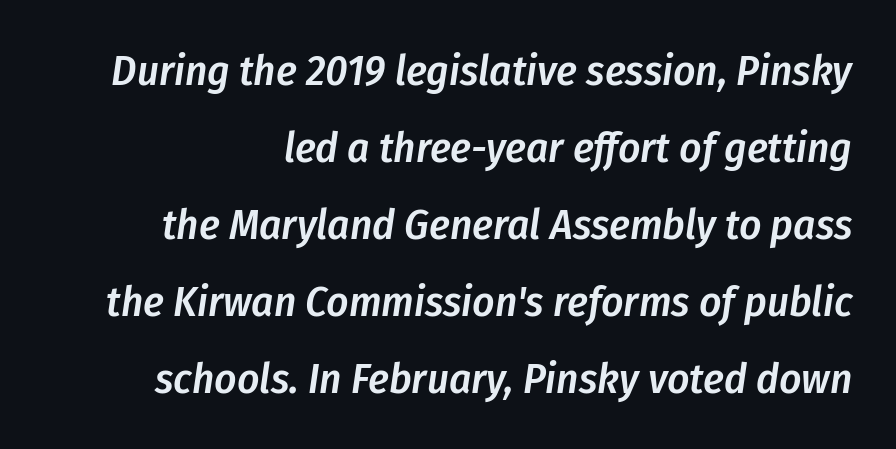
Q: Is the text bold? A: Semi-bold.
Q: Is the text italic (slanted)? A: Yes, it leans right by about 8 degrees.
Q: Is the text underlined? A: No.
Q: Is the spacing between letters normal or unusually wide? A: Normal.
Q: Width (condensed, normal, or wide)? A: Condensed.
Q: Stroke contrast? A: Low.
Q: x-height? A: Medium.
Q: Monospaced? A: No.
